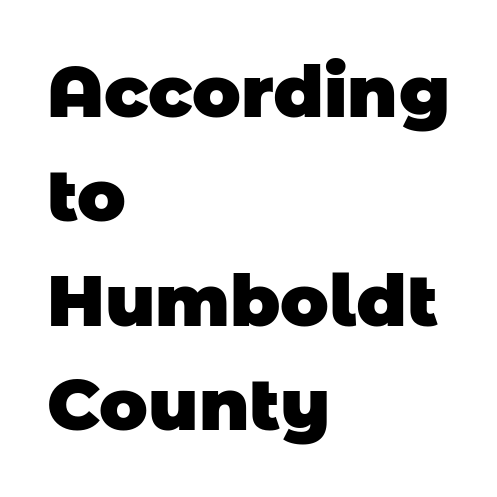
Q: Is the text bold? A: Yes.
Q: Is the typeface a serif or a sans-serif typeface? A: Sans-serif.
Q: Is the text underlined? A: No.
Q: How is the paragraph aligned? A: Left-aligned.
Q: Is the spacing between letters normal or unusually wide? A: Normal.
Q: Is the spacing between lines tight, normal or loose? A: Normal.
Q: Width (condensed, normal, or wide)? A: Normal.
Q: Stroke contrast? A: Low.
Q: x-height? A: Large.
Q: Monospaced? A: No.
